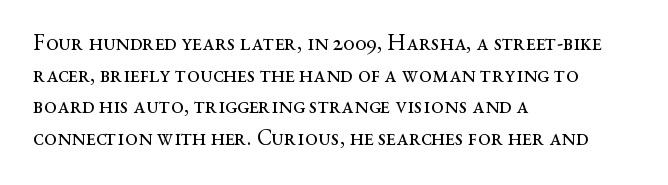
The image shows 23 px text type, upright; set left-aligned, normal line spacing (1.37x), normal letter spacing, not underlined.
